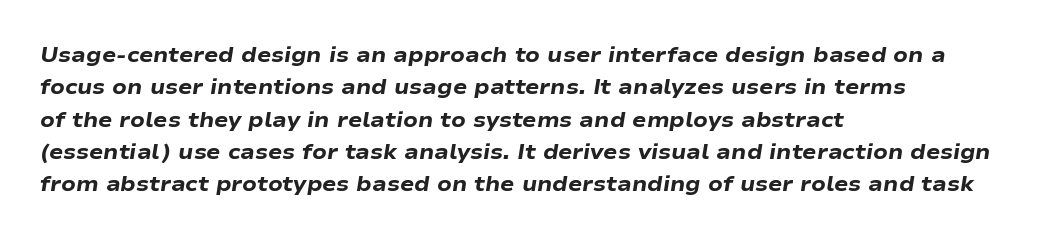
Students, this is bold: see how much ink each stroke carries. Is the letter spacing exaggerated? No — it looks like the ordinary default. Horizontal alignment here is leftward, the default for most running prose. The face used here has a pronounced slope to its letters. Honestly, there is no underline to notice here at all. Rows of type keep a routine distance in the vertical direction.
